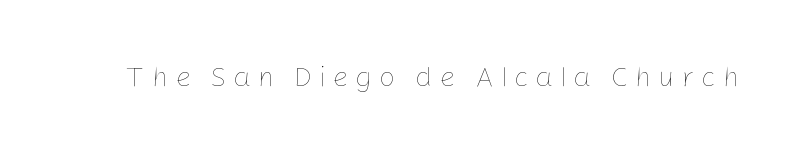
Q: Is the text bold? A: No.
Q: Is the text italic (slanted)? A: No, it is upright.
Q: Is the text underlined? A: No.
Q: Is the spacing between letters normal or unusually wide? A: Unusually wide.
Q: Width (condensed, normal, or wide)? A: Normal.
Q: Stroke contrast? A: Low.
Q: x-height? A: Medium.
Q: Monospaced? A: No.
